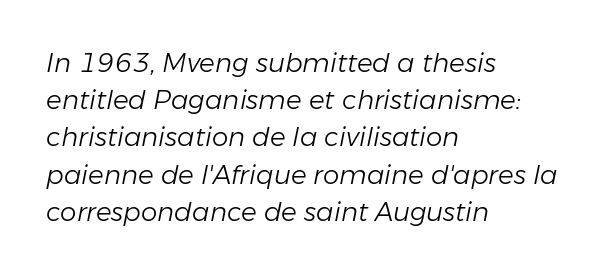
{"italic": "yes", "lean": "right", "slant_degrees": 11, "bold": "no", "underline": "no", "align": "left", "line_spacing": "normal", "line_spacing_ratio": 1.43, "letter_spacing": "normal", "letter_spacing_em": 0.0, "glyph_px": 26}
